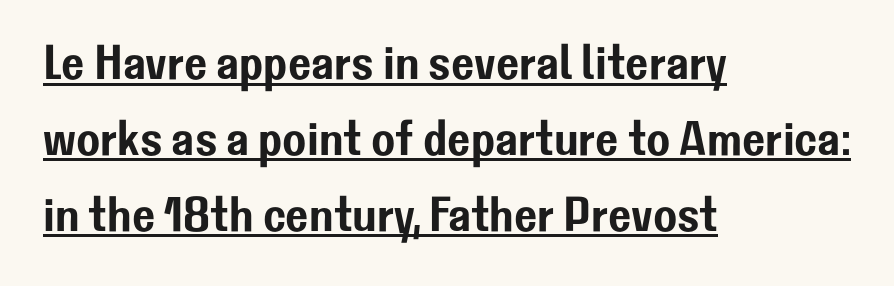
{"serif": "no", "italic": "no", "width": "normal", "stroke_contrast": "low", "x_height": "medium", "monospaced": "no", "underline": "yes", "align": "left", "line_spacing": "normal", "line_spacing_ratio": 1.55, "letter_spacing": "normal", "letter_spacing_em": 0.0, "glyph_px": 49}
